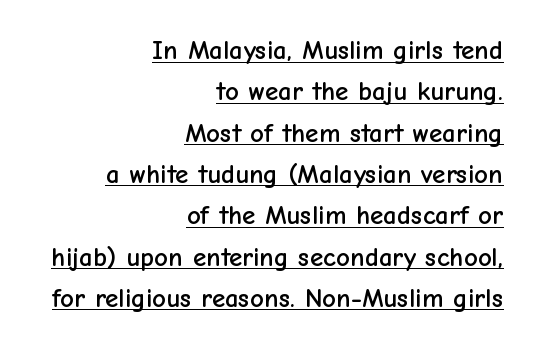
Between one letter and the next there's only the usual sliver of space. The letters stand upright; this is a roman face. The leading is moderate, giving the passage an even texture. Teacher's note: observe the even right margin — that is flush-right alignment.
